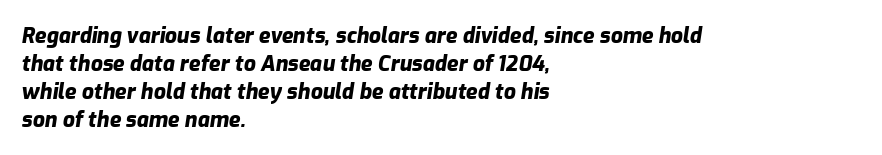
The image shows 21 px bold type, italic (leaning right); set left-aligned, normal line spacing (1.33x), normal letter spacing, not underlined.
